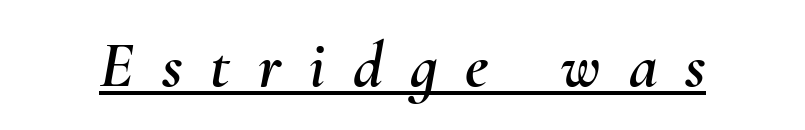
Q: Is the text italic (slanted)? A: Yes, it leans right by about 10 degrees.
Q: Is the text underlined? A: Yes.
Q: Is the spacing between letters normal or unusually wide? A: Unusually wide.
Q: Width (condensed, normal, or wide)? A: Normal.
Q: Stroke contrast? A: Medium.
Q: x-height? A: Small.
Q: Monospaced? A: No.
